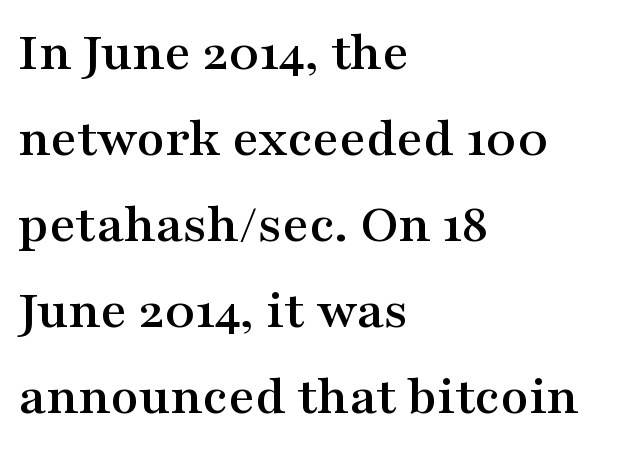
Q: Is the text italic (slanted)? A: No, it is upright.
Q: Is the typeface a serif or a sans-serif typeface? A: Serif.
Q: Is the text underlined? A: No.
Q: How is the paragraph aligned? A: Left-aligned.
Q: Is the spacing between letters normal or unusually wide? A: Normal.
Q: Is the spacing between lines tight, normal or loose? A: Normal.
Q: Width (condensed, normal, or wide)? A: Wide.
Q: Stroke contrast? A: Medium.
Q: x-height? A: Medium.
Q: Monospaced? A: No.
